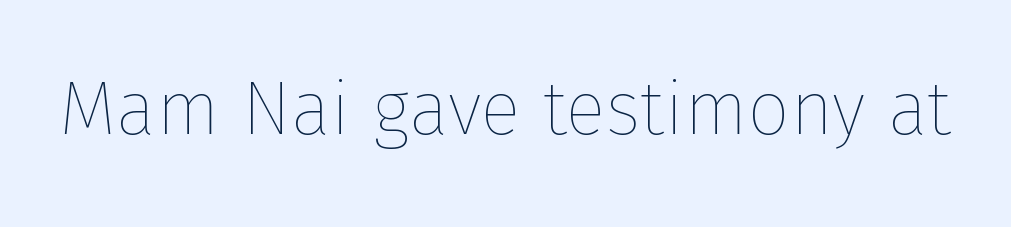
The image shows 75 px thin type, upright; set normal letter spacing, not underlined; low stroke contrast and a medium x-height.
